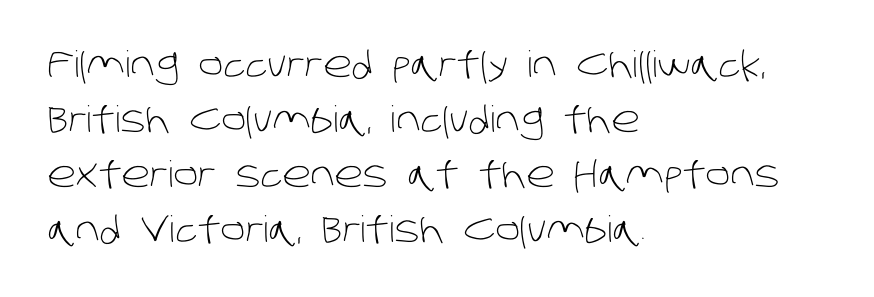
The image shows 36 px light sans-serif type; set left-aligned, normal line spacing (1.53x), normal letter spacing, not underlined; low stroke contrast and a large x-height.
